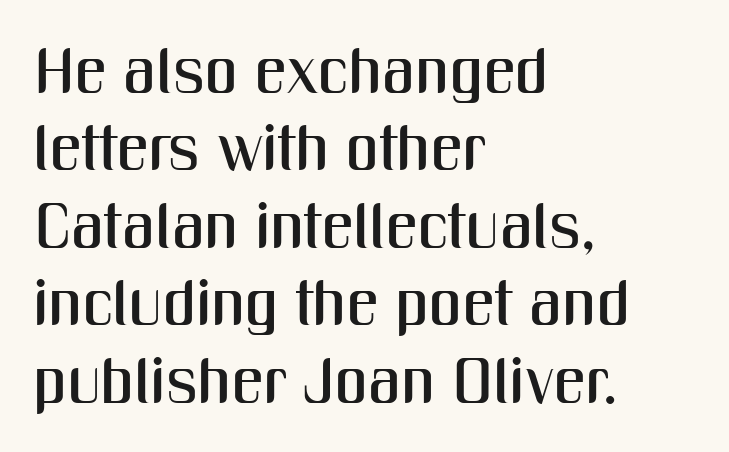
Q: Is the text italic (slanted)? A: No, it is upright.
Q: Is the typeface a serif or a sans-serif typeface? A: Sans-serif.
Q: Is the text underlined? A: No.
Q: How is the paragraph aligned? A: Left-aligned.
Q: Is the spacing between letters normal or unusually wide? A: Normal.
Q: Width (condensed, normal, or wide)? A: Condensed.
Q: Stroke contrast? A: Medium.
Q: x-height? A: Medium.
Q: Monospaced? A: No.
